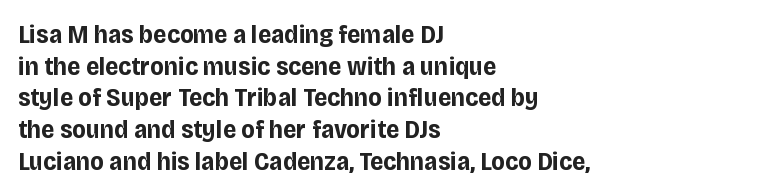
The image shows 26 px bold type, upright; set left-aligned, line spacing 1.22x, normal letter spacing, not underlined.
